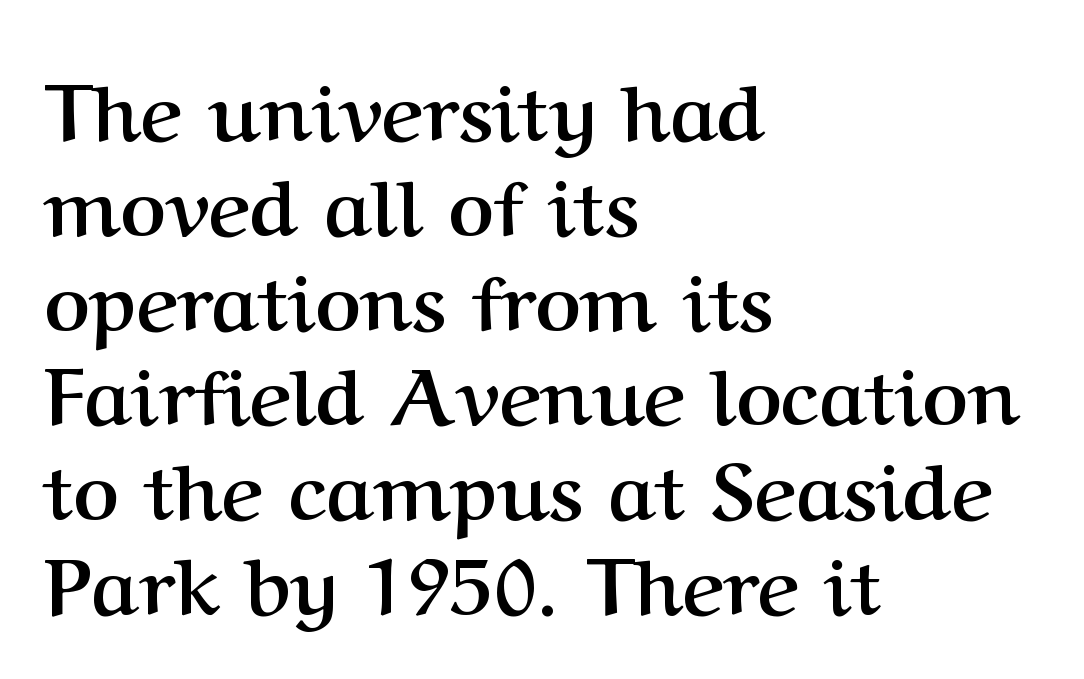
{"serif": "yes", "italic": "no", "bold": "yes", "weight": "semibold", "width": "normal", "stroke_contrast": "medium", "x_height": "medium", "monospaced": "no", "underline": "no", "align": "left", "line_spacing_ratio": 1.2, "letter_spacing": "normal", "letter_spacing_em": 0.0, "glyph_px": 79}
